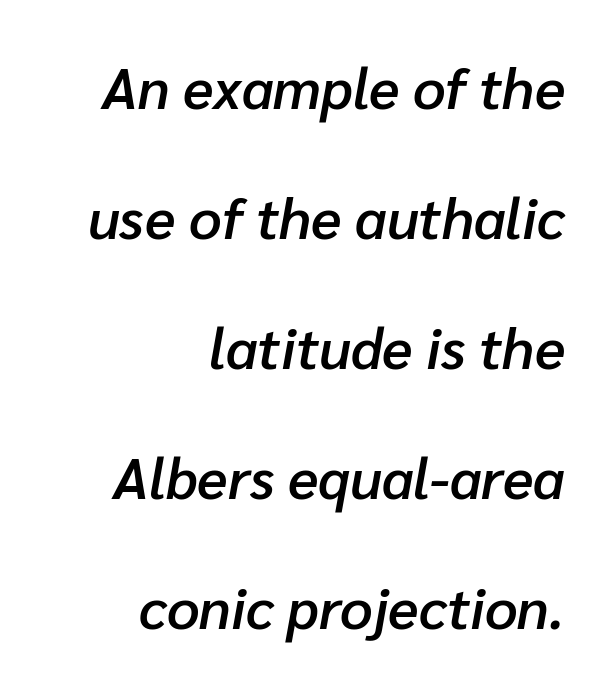
Does the copy run flush right? Yes — the right margin is perfectly even. A fair bit of extra ink — the face is semibold, not bold. Leading is clearly above the norm, producing a sparse column. Between one letter and the next there's only the usual sliver of space. Decoration check: the copy has no underline.
